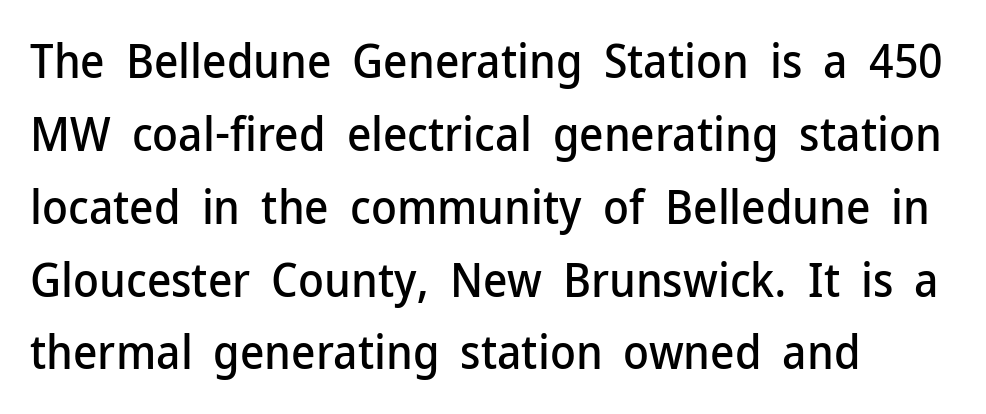
Q: Is the text italic (slanted)? A: No, it is upright.
Q: Is the typeface a serif or a sans-serif typeface? A: Sans-serif.
Q: Is the text underlined? A: No.
Q: How is the paragraph aligned? A: Left-aligned.
Q: Is the spacing between letters normal or unusually wide? A: Normal.
Q: Is the spacing between lines tight, normal or loose? A: Normal.
Q: Width (condensed, normal, or wide)? A: Normal.
Q: Stroke contrast? A: Low.
Q: x-height? A: Medium.
Q: Monospaced? A: No.
